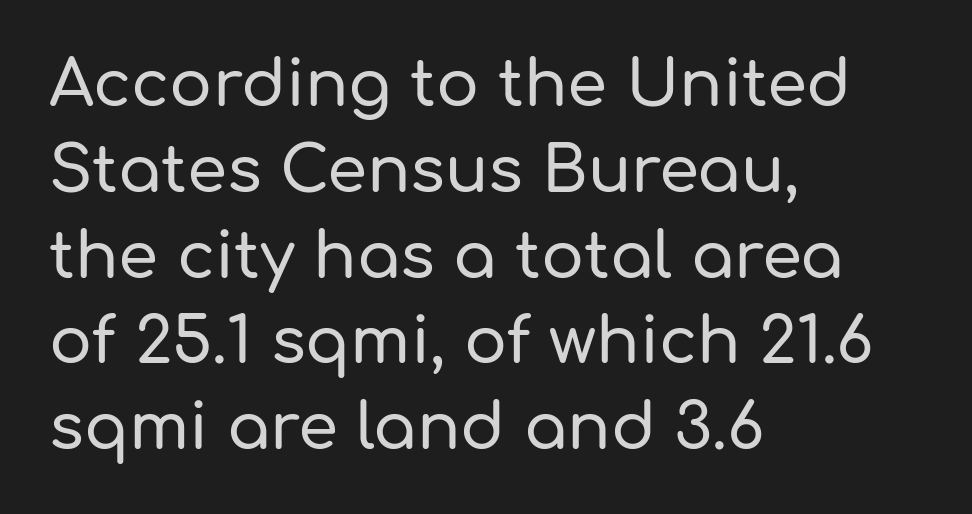
The passage shown has conventional tracking throughout. The words here are not underlined. The ragged edge is on the right, which tells us the setting is flush left. Ascenders rise straight up at ninety degrees. One glance says typical: line gaps are just what's usual.
